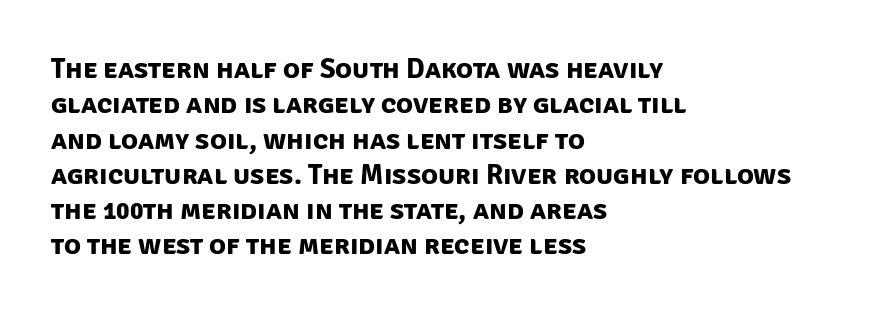
Q: Is the text bold? A: Yes.
Q: Is the typeface a serif or a sans-serif typeface? A: Sans-serif.
Q: Is the text underlined? A: No.
Q: How is the paragraph aligned? A: Left-aligned.
Q: Is the spacing between letters normal or unusually wide? A: Normal.
Q: Is the spacing between lines tight, normal or loose? A: Normal.
Q: Width (condensed, normal, or wide)? A: Normal.
Q: Stroke contrast? A: Low.
Q: x-height? A: Large.
Q: Monospaced? A: No.
